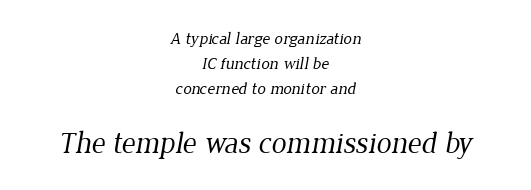
Q: Is the text bold? A: No.
Q: Is the typeface a serif or a sans-serif typeface? A: Serif.
Q: Is the text underlined? A: No.
Q: How is the paragraph aligned? A: Centered.
Q: Is the spacing between letters normal or unusually wide? A: Normal.
Q: Is the spacing between lines tight, normal or loose? A: Normal.
Q: Which block of text is set in a larger size, the first (top) or the second (bottom)? A: The second (bottom) one.
Q: Width (condensed, normal, or wide)? A: Normal.
Q: Stroke contrast? A: Low.
Q: x-height? A: Medium.
Q: Monospaced? A: No.
